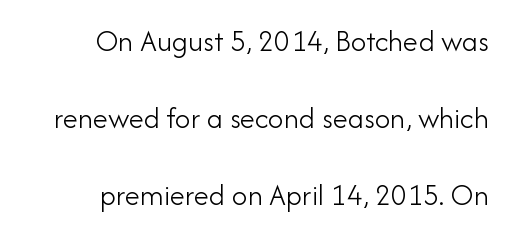
Q: Is the text bold? A: No.
Q: Is the text italic (slanted)? A: No, it is upright.
Q: Is the typeface a serif or a sans-serif typeface? A: Sans-serif.
Q: Is the text underlined? A: No.
Q: How is the paragraph aligned? A: Right-aligned.
Q: Is the spacing between letters normal or unusually wide? A: Normal.
Q: Is the spacing between lines tight, normal or loose? A: Loose.
Q: Width (condensed, normal, or wide)? A: Normal.
Q: Stroke contrast? A: Low.
Q: x-height? A: Small.
Q: Monospaced? A: No.
